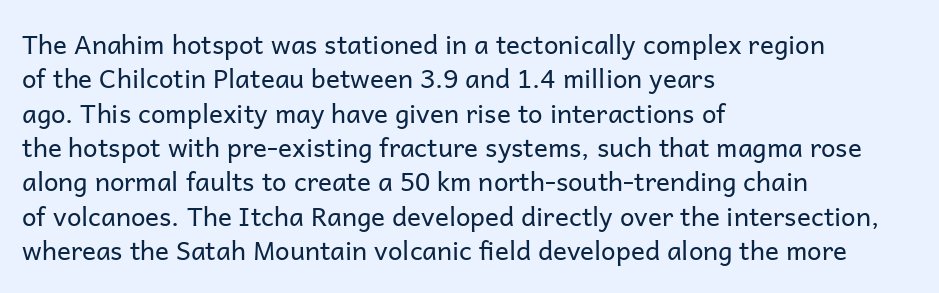
The image shows 26 px text type, upright; set left-aligned, normal line spacing (1.32x), normal letter spacing, not underlined.
